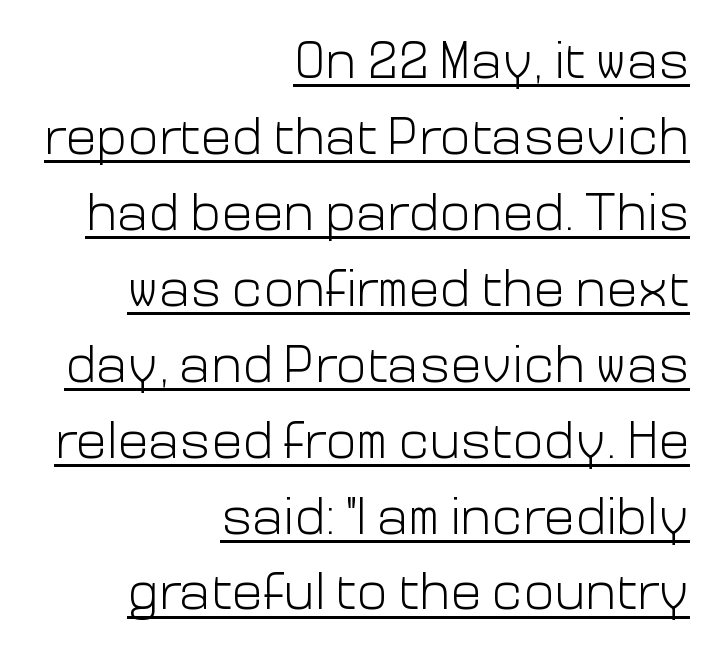
The image shows 52 px light sans-serif type, upright; set right-aligned, normal line spacing (1.46x), normal letter spacing, underlined; low stroke contrast and a medium x-height.
